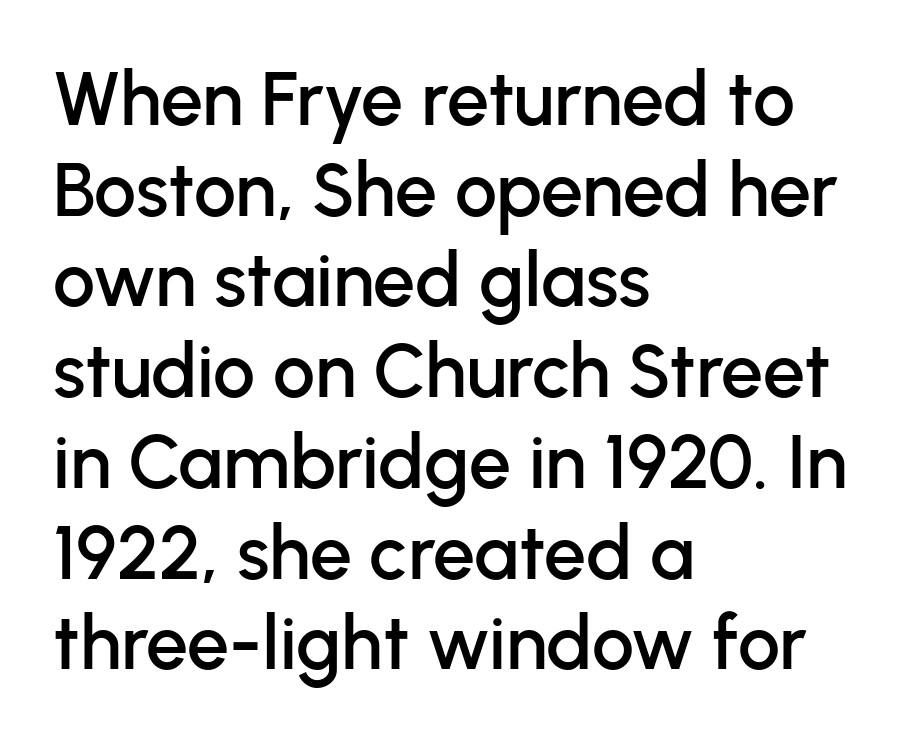
Is there any slant? The stems are plumb. Varying glyph widths throughout — classic text-font behaviour. The strip under each line holds only bare page. One-word summary of the alignment: left. Examine the stroke ends and you'll find no serifs. In terms of letterspacing, this is plain default setting.
